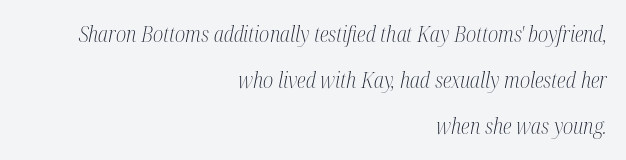
Is there much room between lines? Yes — plenty of vertical air separates them. Beneath every word, the page is bare. Visually the block forms a straight wall on the right and a jagged coastline on the left. Italic? Definitely — the glyphs are oblique. Compared with typical body copy, the letter spacing here is the same. The passage shown is not bold in any degree.
